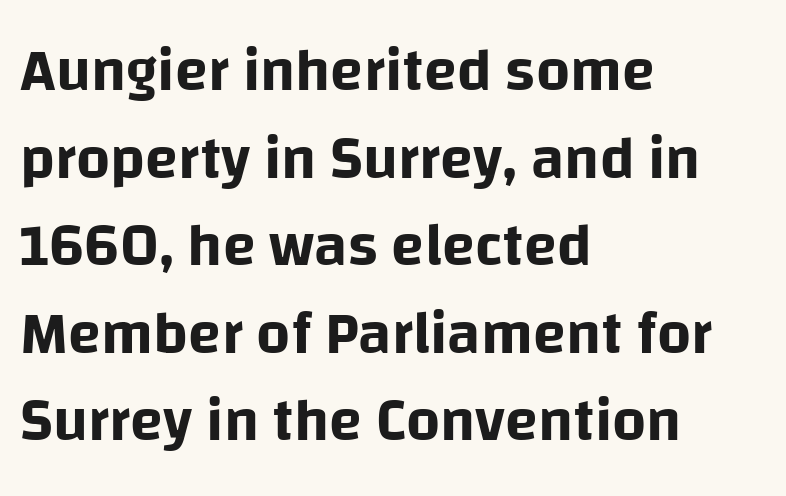
This sample has the flowing, uneven cadence of proportional lettering. Font category for this specimen: sans-serif. Observe the ordinary spacing: letters are neighbours, not strangers. Quick note: interline space is typical.
